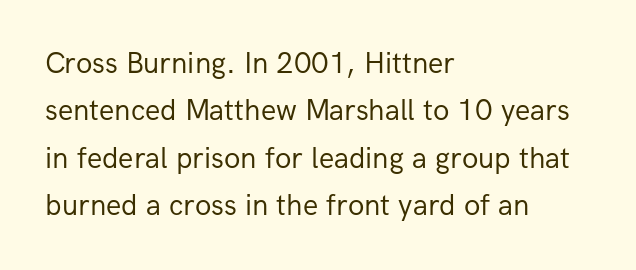
{"serif": "no", "italic": "no", "bold": "no", "weight": "regular", "width": "normal", "stroke_contrast": "low", "x_height": "medium", "monospaced": "no", "underline": "no", "align": "left", "line_spacing": "normal", "line_spacing_ratio": 1.58, "letter_spacing": "normal", "letter_spacing_em": 0.0, "glyph_px": 30}
